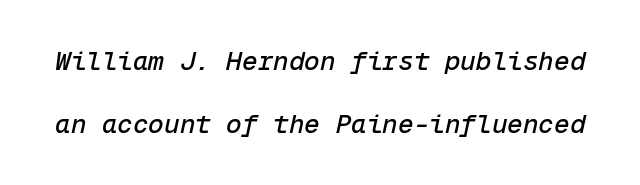
Q: Is the text italic (slanted)? A: Yes, it leans right by about 12 degrees.
Q: Is the text underlined? A: No.
Q: Is the spacing between letters normal or unusually wide? A: Normal.
Q: Is the spacing between lines tight, normal or loose? A: Loose.
